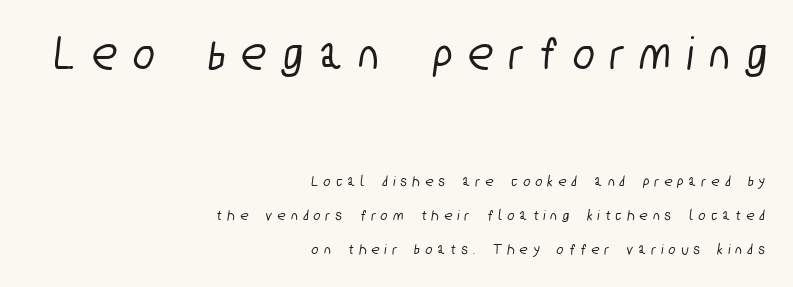
{"serif": "no", "width": "condensed", "stroke_contrast": "low", "x_height": "medium", "monospaced": "no", "underline": "no", "align": "right", "line_spacing": "loose", "line_spacing_ratio": 2.13, "letter_spacing": "wide", "letter_spacing_em": 0.36, "larger_block": "first", "size_ratio": 3.06, "glyph_px": 49}
